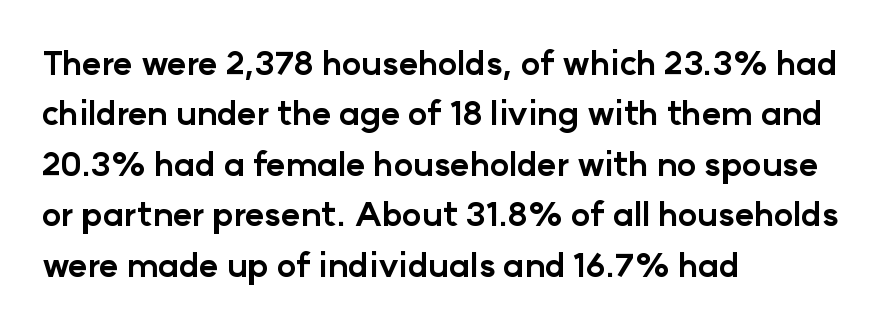
The image shows 33 px bold sans-serif type, upright; set left-aligned, normal line spacing (1.53x), normal letter spacing, not underlined; low stroke contrast and a medium x-height.
